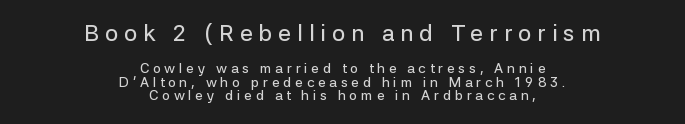
{"italic": "no", "underline": "no", "align": "center", "line_spacing": "tight", "line_spacing_ratio": 0.96, "letter_spacing": "wide", "letter_spacing_em": 0.26, "larger_block": "first", "size_ratio": 1.64, "glyph_px": 23}
